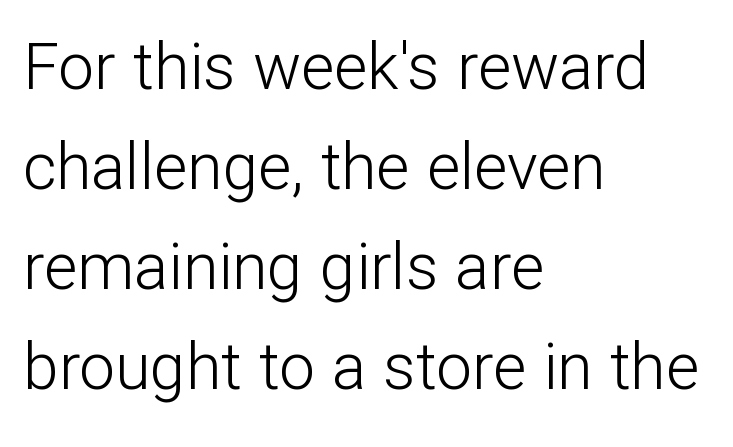
{"serif": "no", "italic": "no", "bold": "no", "weight": "light", "width": "normal", "stroke_contrast": "low", "x_height": "medium", "monospaced": "no", "underline": "no", "align": "left", "line_spacing": "normal", "line_spacing_ratio": 1.56, "letter_spacing": "normal", "letter_spacing_em": 0.0, "glyph_px": 64}
